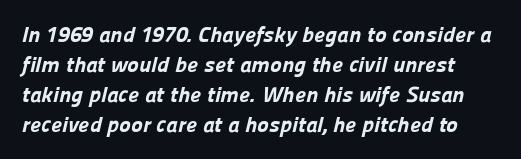
Honestly, there is no underline to notice here at all. Chunky letters — that's bold for sure. Leading matches the norm, producing a regular column. Tracking value appears to be zero — textbook default spacing.
